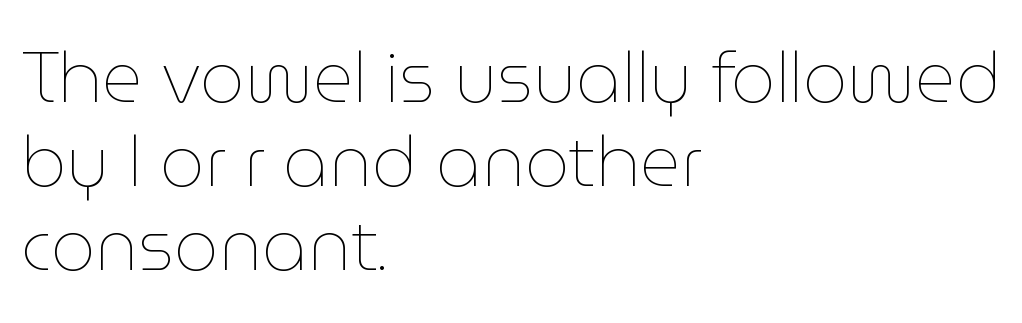
The image shows 70 px thin type, upright; set left-aligned, line spacing 1.2x, normal letter spacing, not underlined; low stroke contrast and a medium x-height.
